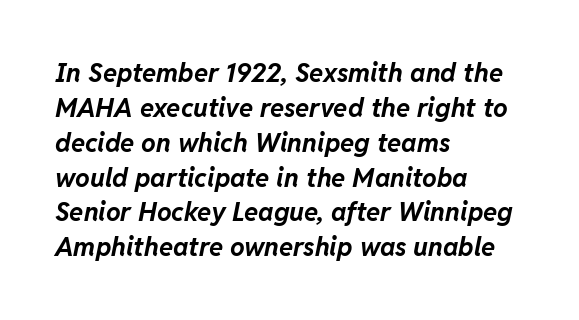
{"italic": "yes", "lean": "right", "slant_degrees": 11, "bold": "yes", "underline": "no", "align": "left", "line_spacing": "normal", "line_spacing_ratio": 1.34, "letter_spacing": "normal", "letter_spacing_em": 0.0, "glyph_px": 26}
